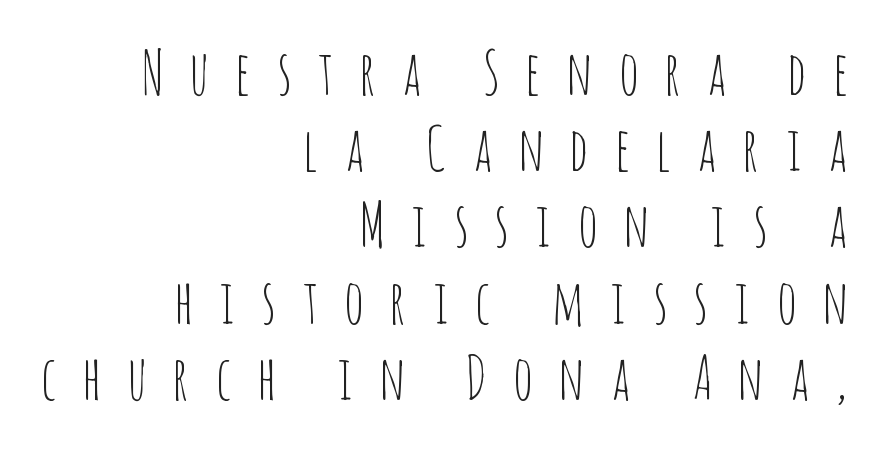
The image shows 60 px thin, condensed sans-serif type, upright; set right-aligned, normal line spacing (1.27x), unusually wide letter spacing (+0.44 em), not underlined; low stroke contrast and a large x-height.
